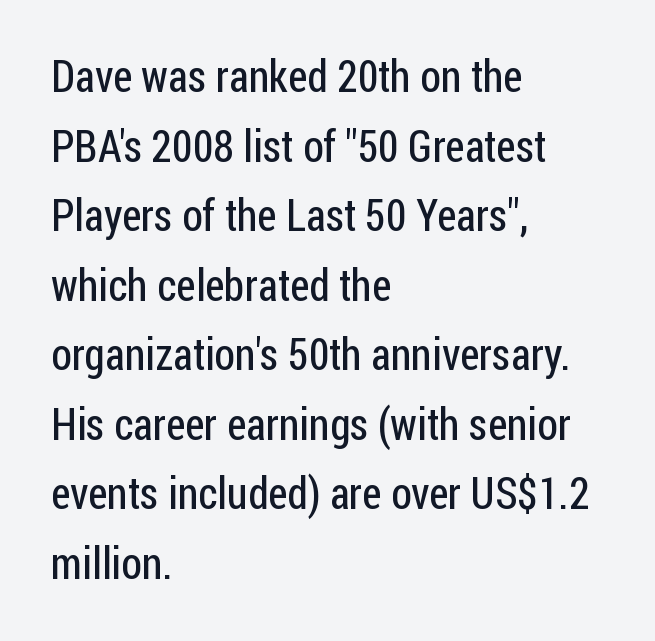
The image shows 44 px regular-weight, condensed sans-serif type, upright; set left-aligned, normal line spacing (1.58x), normal letter spacing, not underlined; low stroke contrast and a medium x-height.
